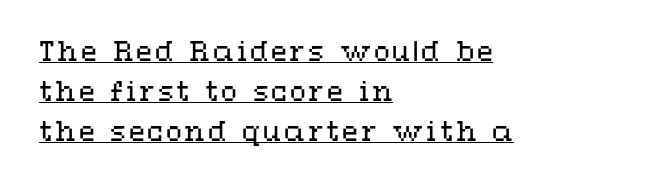
Q: Is the text bold? A: No.
Q: Is the text italic (slanted)? A: No, it is upright.
Q: Is the text underlined? A: Yes.
Q: How is the paragraph aligned? A: Left-aligned.
Q: Is the spacing between lines tight, normal or loose? A: Normal.
